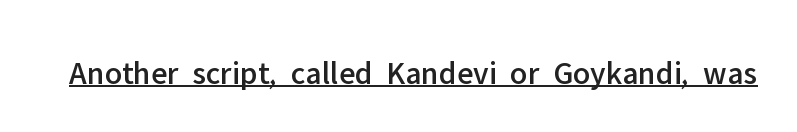
The image shows 33 px sans-serif type, upright; set normal letter spacing, underlined; low stroke contrast and a medium x-height.
